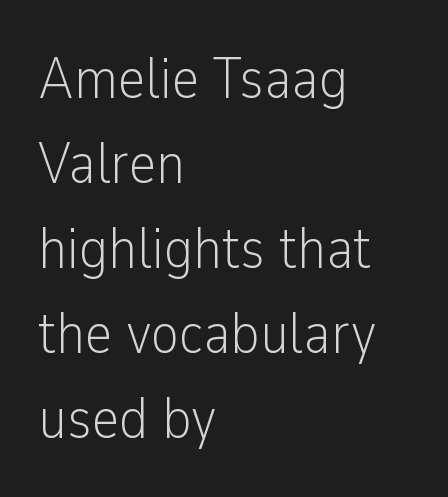
Q: Is the text bold? A: No.
Q: Is the text italic (slanted)? A: No, it is upright.
Q: Is the typeface a serif or a sans-serif typeface? A: Sans-serif.
Q: Is the text underlined? A: No.
Q: How is the paragraph aligned? A: Left-aligned.
Q: Is the spacing between letters normal or unusually wide? A: Normal.
Q: Is the spacing between lines tight, normal or loose? A: Normal.
Q: Width (condensed, normal, or wide)? A: Condensed.
Q: Stroke contrast? A: Low.
Q: x-height? A: Medium.
Q: Monospaced? A: No.
